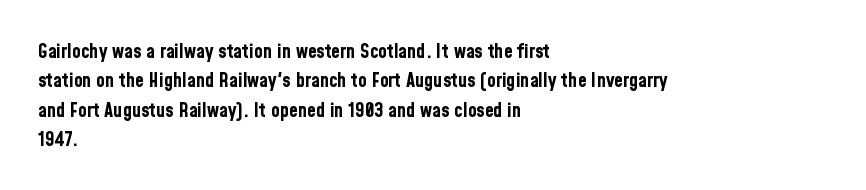
Emphasis by weight is at full strength: bold. The glyphs are unaccompanied by any horizontal stroke below them. Nothing unusual about the tracking: characters are spaced as the font intends. Do the letters lean? They stand straight. Every row of glyphs begins at an identical x-position on the left.
